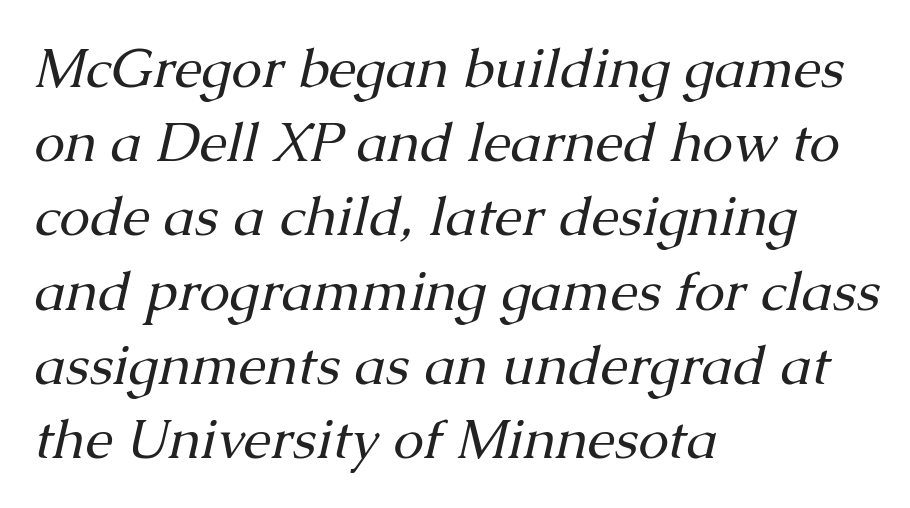
{"serif": "yes", "italic": "yes", "lean": "right", "slant_degrees": 13, "bold": "no", "weight": "regular", "width": "normal", "stroke_contrast": "medium", "x_height": "medium", "monospaced": "no", "underline": "no", "align": "left", "line_spacing": "normal", "line_spacing_ratio": 1.35, "letter_spacing": "normal", "letter_spacing_em": 0.0, "glyph_px": 55}
